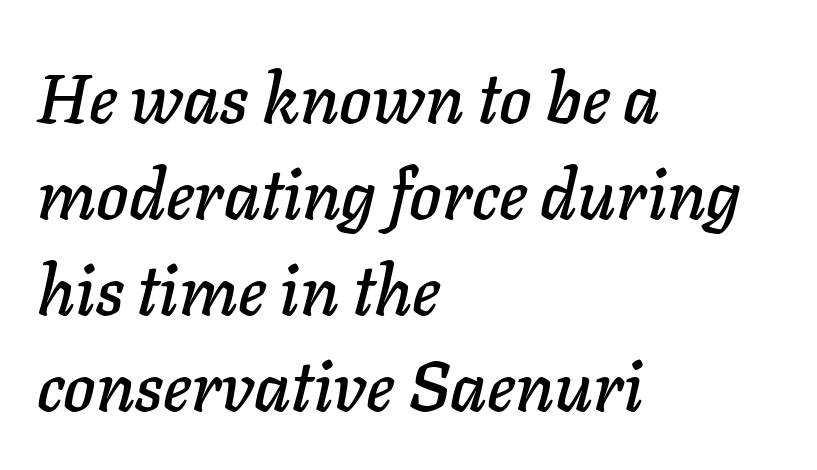
The image shows 69 px text type, italic (leaning right); set left-aligned, normal line spacing (1.39x), normal letter spacing, not underlined; low stroke contrast and a medium x-height.
